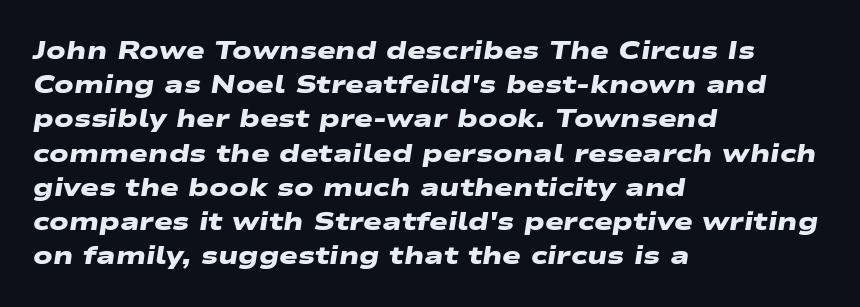
{"bold": "yes", "underline": "no", "align": "left", "line_spacing": "normal", "line_spacing_ratio": 1.37, "letter_spacing": "normal", "letter_spacing_em": 0.0, "glyph_px": 25}
